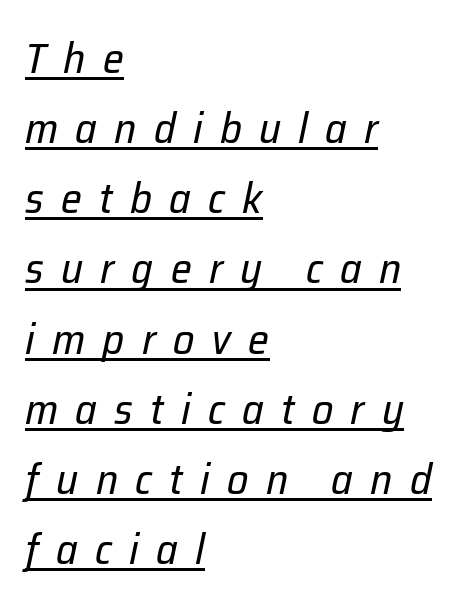
{"italic": "yes", "lean": "right", "slant_degrees": 12, "bold": "no", "weight": "regular", "width": "normal", "stroke_contrast": "low", "x_height": "medium", "monospaced": "no", "underline": "yes", "align": "left", "line_spacing": "normal", "line_spacing_ratio": 1.67, "letter_spacing": "wide", "letter_spacing_em": 0.41, "glyph_px": 42}
